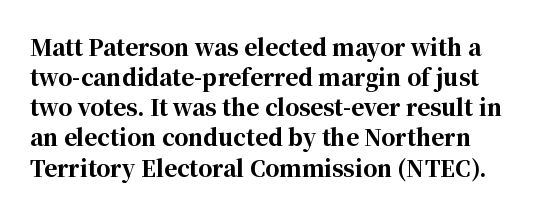
The line-height multiplier appears to be the usual default. A full-strength bold gives these letters their thick strokes. The gaps between neighbouring characters are ordinary and unremarkable. This is the regular roman posture of the typeface.
